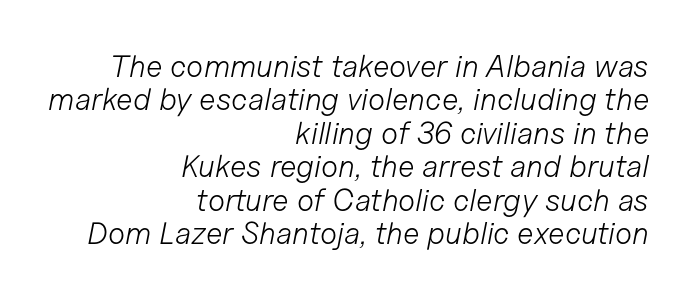
Q: Is the text bold? A: No.
Q: Is the text italic (slanted)? A: Yes, it leans right by about 11 degrees.
Q: Is the text underlined? A: No.
Q: How is the paragraph aligned? A: Right-aligned.
Q: Is the spacing between letters normal or unusually wide? A: Normal.
Q: Is the spacing between lines tight, normal or loose? A: Tight.
Q: Width (condensed, normal, or wide)? A: Normal.
Q: Stroke contrast? A: Low.
Q: x-height? A: Medium.
Q: Monospaced? A: No.
